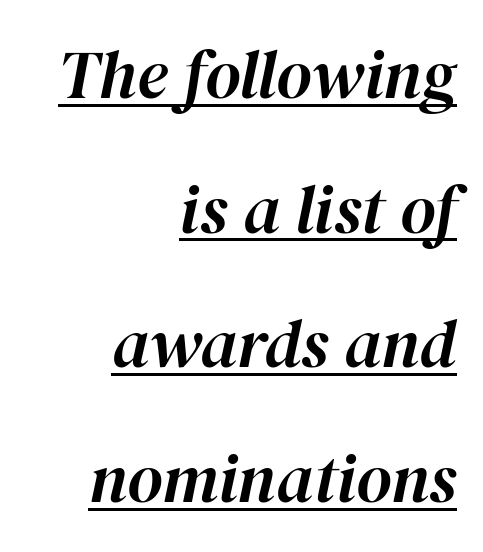
Q: Is the text italic (slanted)? A: Yes, it leans right by about 12 degrees.
Q: Is the text underlined? A: Yes.
Q: How is the paragraph aligned? A: Right-aligned.
Q: Is the spacing between letters normal or unusually wide? A: Normal.
Q: Is the spacing between lines tight, normal or loose? A: Loose.
Q: Width (condensed, normal, or wide)? A: Normal.
Q: Stroke contrast? A: High.
Q: x-height? A: Medium.
Q: Monospaced? A: No.
